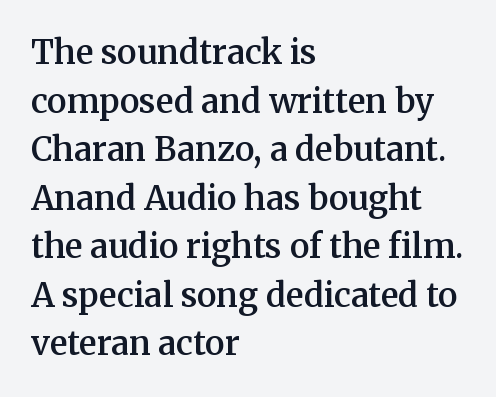
This block has exactly the height ordinary leading produces. Descenders hang freely into open space. The passage is arranged the way most books set body copy — flush left. These lines keep a tight, regular rhythm from letter to letter.
